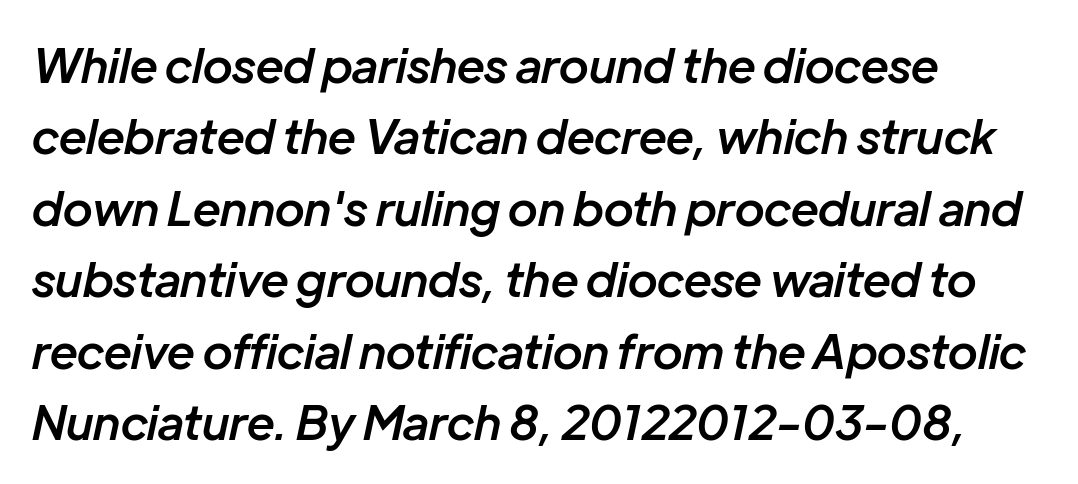
{"italic": "yes", "lean": "right", "slant_degrees": 12, "bold": "semi", "weight": "semibold", "width": "normal", "stroke_contrast": "low", "x_height": "medium", "monospaced": "no", "underline": "no", "align": "left", "line_spacing": "normal", "line_spacing_ratio": 1.52, "letter_spacing": "normal", "letter_spacing_em": 0.0, "glyph_px": 47}
